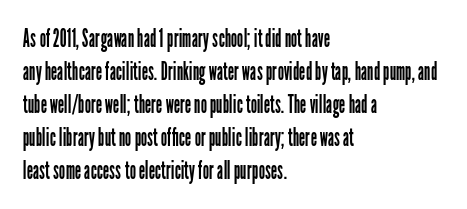
The setting favours the left margin, as ordinary paragraphs usually do. The letters stand upright; this is a roman face. Does the leading feel generous? No, just average. The passage shown has conventional tracking throughout. Each stroke keeps to a modest, everyday thickness or less.
